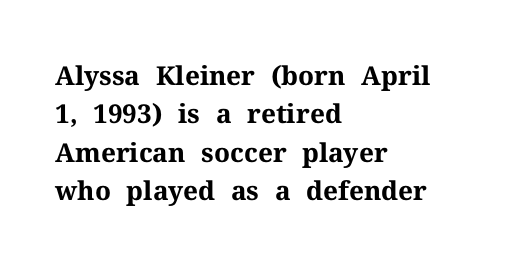
The image shows 26 px bold type, upright; set left-aligned, normal line spacing (1.48x), normal letter spacing, not underlined.
